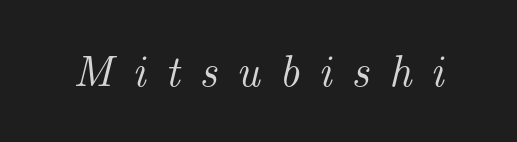
Q: Is the text italic (slanted)? A: Yes, it leans right by about 14 degrees.
Q: Is the typeface a serif or a sans-serif typeface? A: Serif.
Q: Is the text underlined? A: No.
Q: Is the spacing between letters normal or unusually wide? A: Unusually wide.
Q: Width (condensed, normal, or wide)? A: Normal.
Q: Stroke contrast? A: Medium.
Q: x-height? A: Small.
Q: Monospaced? A: No.
